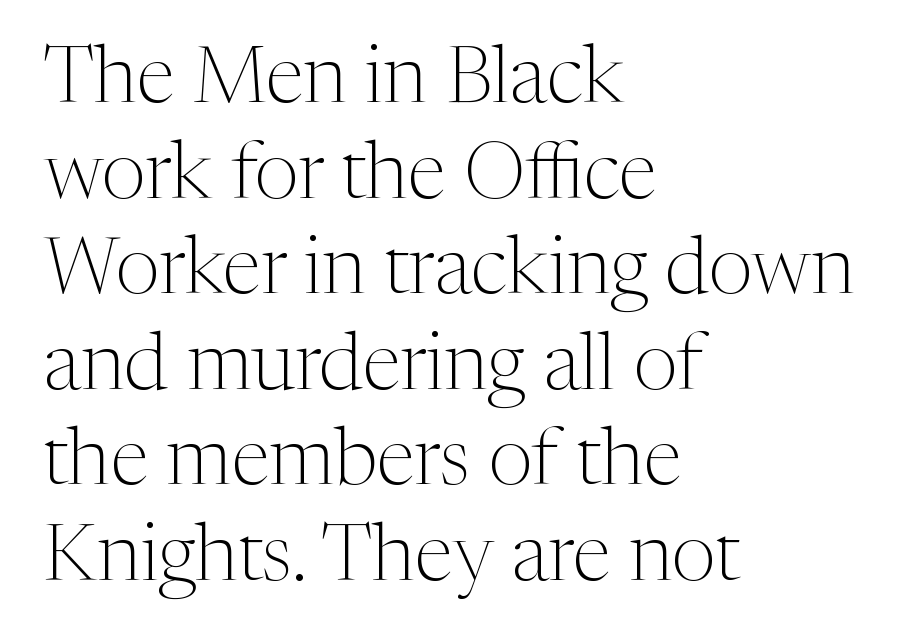
{"serif": "yes", "italic": "no", "bold": "no", "weight": "light", "width": "normal", "stroke_contrast": "medium", "x_height": "medium", "monospaced": "no", "underline": "no", "align": "left", "line_spacing_ratio": 1.21, "letter_spacing": "normal", "letter_spacing_em": 0.0, "glyph_px": 79}
